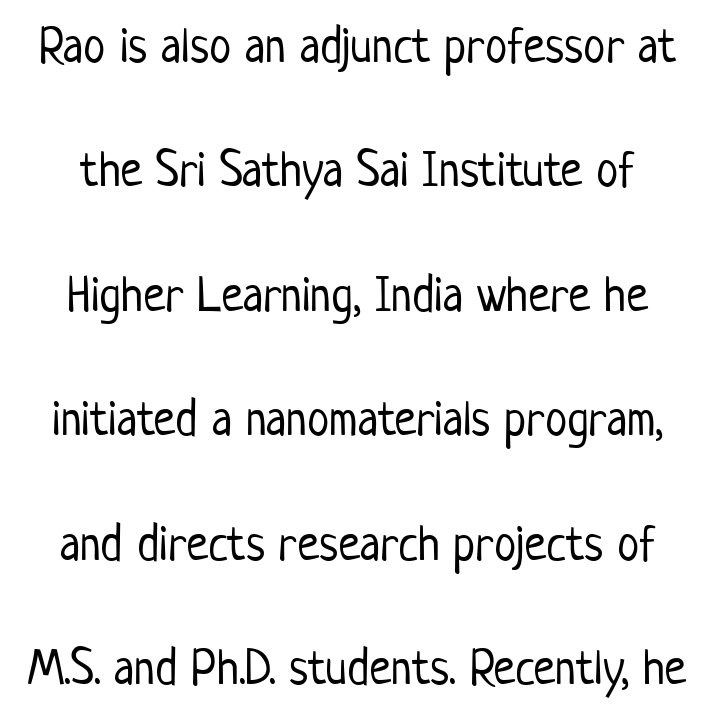
Upright lettering throughout. The passage shown is typed in a proportional face where columns would drift. These lines keep a tight, regular rhythm from letter to letter. To sum up the face: it is a sans, with no serifs.
